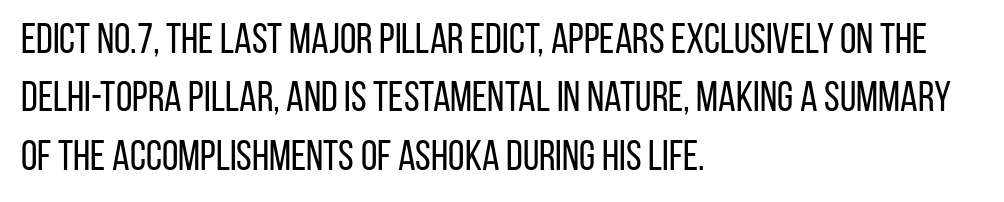
The image shows 42 px regular-weight, condensed sans-serif type, upright; set left-aligned, normal line spacing (1.39x), normal letter spacing, not underlined; low stroke contrast and a large x-height.
